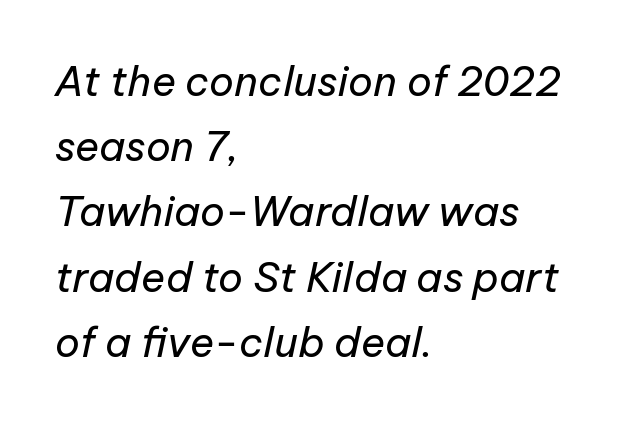
The image shows 41 px regular-weight type, italic (leaning right); set left-aligned, normal line spacing (1.59x), normal letter spacing, not underlined; low stroke contrast and a medium x-height.
